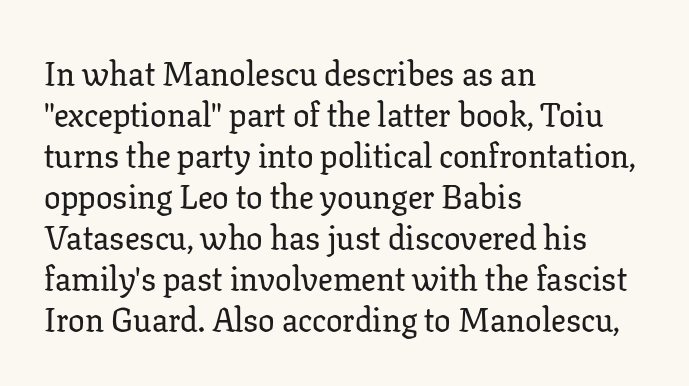
{"serif": "yes", "italic": "no", "width": "normal", "stroke_contrast": "low", "x_height": "medium", "monospaced": "no", "underline": "no", "align": "left", "line_spacing_ratio": 1.24, "letter_spacing": "normal", "letter_spacing_em": 0.0, "glyph_px": 33}
